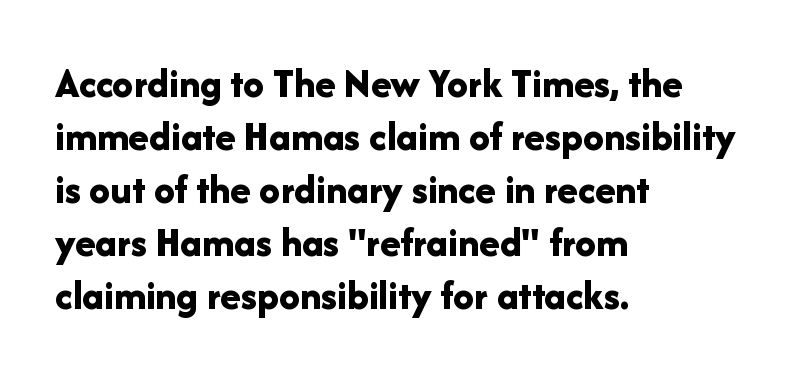
The image shows 42 px bold sans-serif type, upright; set left-aligned, normal line spacing (1.26x), normal letter spacing, not underlined; low stroke contrast and a medium x-height.
